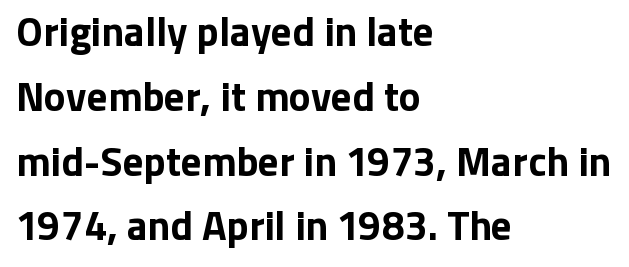
Q: Is the text bold? A: Yes.
Q: Is the text italic (slanted)? A: No, it is upright.
Q: Is the typeface a serif or a sans-serif typeface? A: Sans-serif.
Q: Is the text underlined? A: No.
Q: How is the paragraph aligned? A: Left-aligned.
Q: Is the spacing between letters normal or unusually wide? A: Normal.
Q: Is the spacing between lines tight, normal or loose? A: Normal.
Q: Width (condensed, normal, or wide)? A: Normal.
Q: Stroke contrast? A: Low.
Q: x-height? A: Medium.
Q: Monospaced? A: No.
